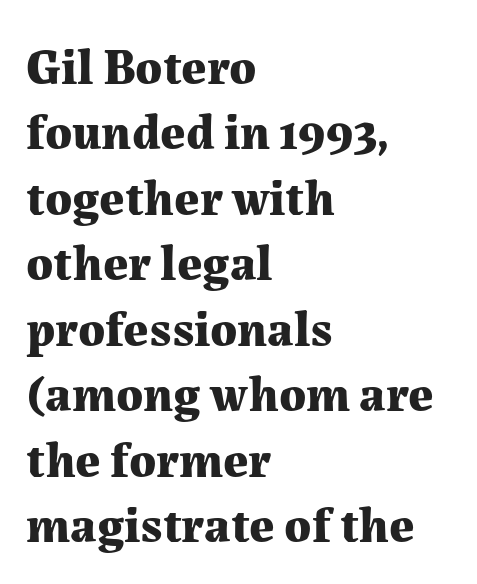
If you measured baseline to baseline, you'd find a middling distance. Font category for this specimen: serif. Posture: straight, roman, zero tilt. Each word holds together tightly as a unit, with standard inter-letter gaps.
